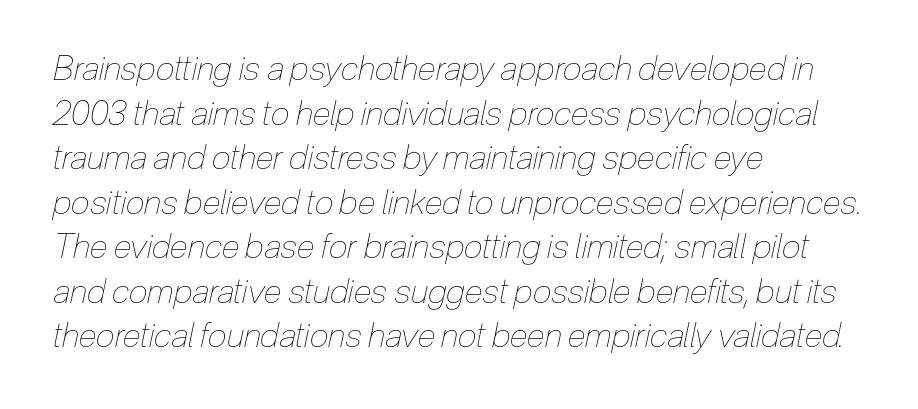
The image shows 34 px thin, condensed type, italic (leaning right); set left-aligned, normal line spacing (1.31x), normal letter spacing, not underlined; low stroke contrast and a medium x-height.
